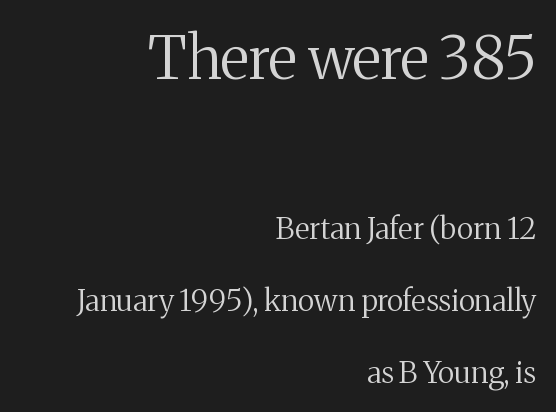
Tracking value appears to be zero — textbook default spacing. Letters have the restrained weight of plain body copy at most. Italic? Not at all — the glyphs are vertical. Two sizes are in play, and the larger belongs to the first block. Whoever set this chose breathing room over compactness in the vertical rhythm.
